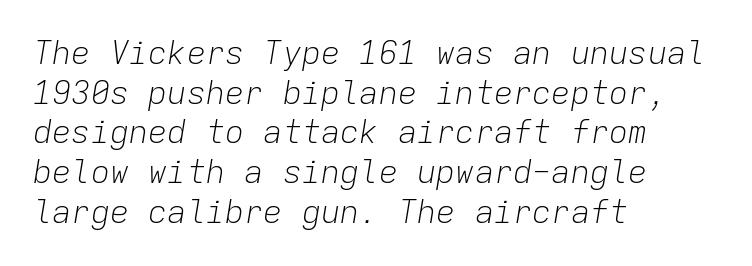
Q: Is the text bold? A: No.
Q: Is the text italic (slanted)? A: Yes, it leans right by about 9 degrees.
Q: Is the text underlined? A: No.
Q: How is the paragraph aligned? A: Left-aligned.
Q: Is the spacing between letters normal or unusually wide? A: Normal.
Q: Width (condensed, normal, or wide)? A: Normal.
Q: Stroke contrast? A: Low.
Q: x-height? A: Medium.
Q: Monospaced? A: Yes.
